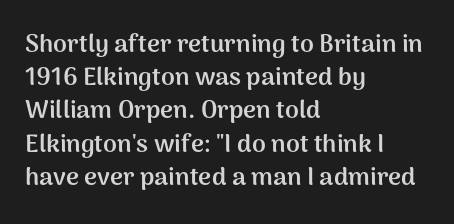
{"italic": "no", "bold": "yes", "underline": "no", "align": "left", "line_spacing": "normal", "line_spacing_ratio": 1.33, "letter_spacing": "normal", "letter_spacing_em": 0.0, "glyph_px": 25}
